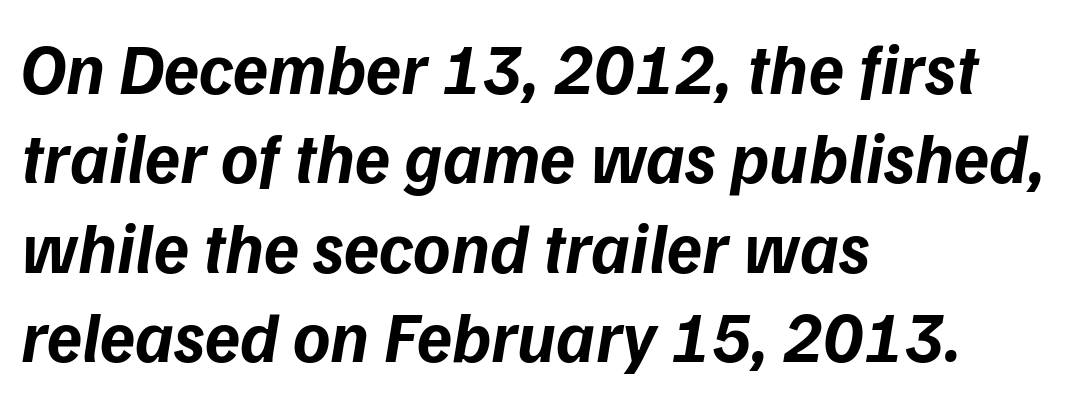
The image shows 71 px bold sans-serif type; set left-aligned, normal line spacing (1.26x), normal letter spacing, not underlined; low stroke contrast and a medium x-height.
